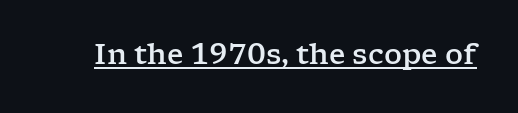
Q: Is the text italic (slanted)? A: No, it is upright.
Q: Is the typeface a serif or a sans-serif typeface? A: Serif.
Q: Is the text underlined? A: Yes.
Q: Is the spacing between letters normal or unusually wide? A: Normal.
Q: Width (condensed, normal, or wide)? A: Wide.
Q: Stroke contrast? A: Low.
Q: x-height? A: Medium.
Q: Monospaced? A: No.
